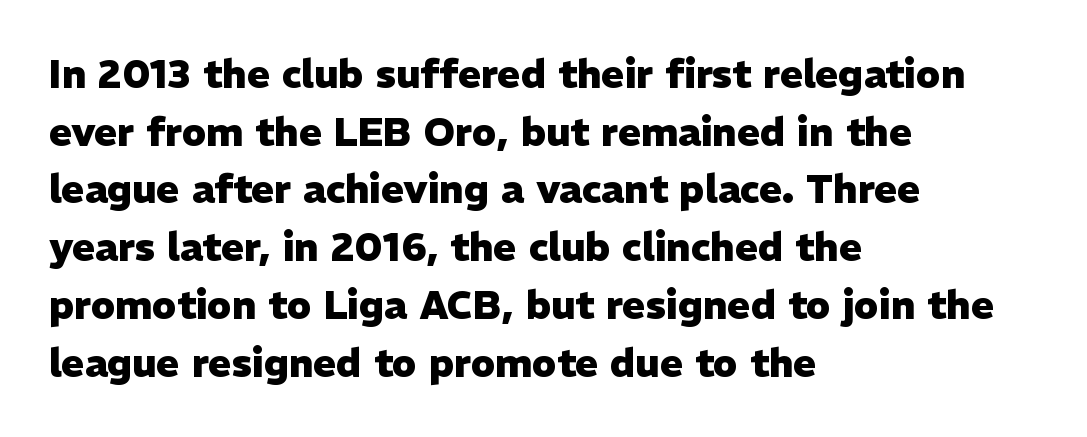
Q: Is the text bold? A: Yes.
Q: Is the text italic (slanted)? A: No, it is upright.
Q: Is the typeface a serif or a sans-serif typeface? A: Sans-serif.
Q: Is the text underlined? A: No.
Q: How is the paragraph aligned? A: Left-aligned.
Q: Is the spacing between letters normal or unusually wide? A: Normal.
Q: Is the spacing between lines tight, normal or loose? A: Normal.
Q: Width (condensed, normal, or wide)? A: Normal.
Q: Stroke contrast? A: Low.
Q: x-height? A: Medium.
Q: Monospaced? A: No.
